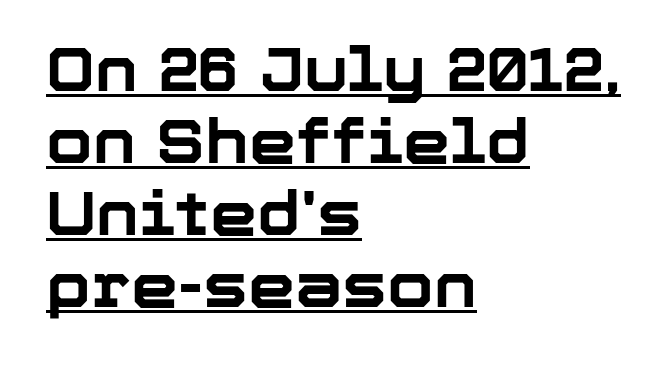
The image shows 60 px bold sans-serif type, upright; set left-aligned, line spacing 1.2x, normal letter spacing, underlined; low stroke contrast and a medium x-height.
